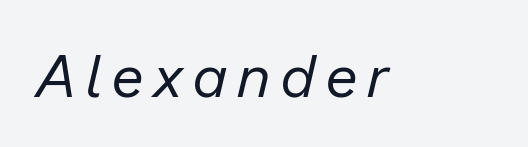
The image shows 59 px regular-weight type, italic (leaning right); set not underlined; low stroke contrast and a medium x-height.
